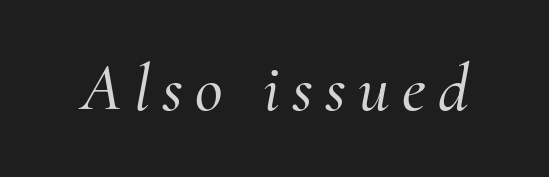
The image shows 68 px serif type, italic (leaning right); set not underlined; medium stroke contrast and a small x-height.
